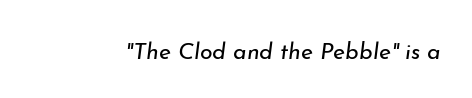
The weight tops out at a normal text grade. Honestly, the letter spacing is just normal — you wouldn't notice it. The space beneath each line is pristine and unruled. Rendered with sloped, italic letterforms.
